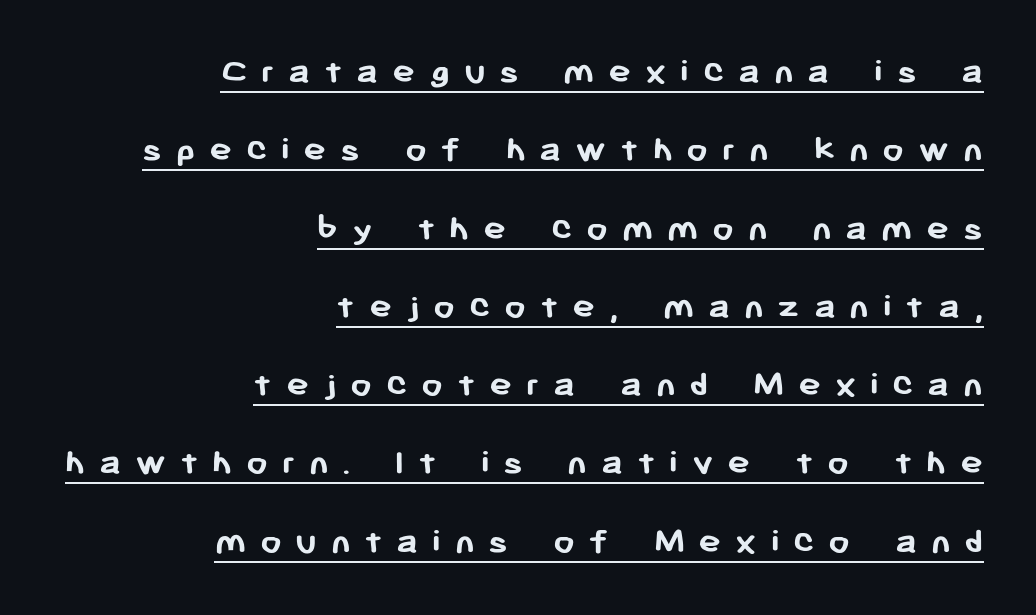
Q: Is the text bold? A: Yes.
Q: Is the text italic (slanted)? A: No, it is upright.
Q: Is the typeface a serif or a sans-serif typeface? A: Sans-serif.
Q: Is the text underlined? A: Yes.
Q: How is the paragraph aligned? A: Right-aligned.
Q: Is the spacing between letters normal or unusually wide? A: Unusually wide.
Q: Is the spacing between lines tight, normal or loose? A: Loose.
Q: Width (condensed, normal, or wide)? A: Normal.
Q: Stroke contrast? A: Low.
Q: x-height? A: Medium.
Q: Monospaced? A: No.
